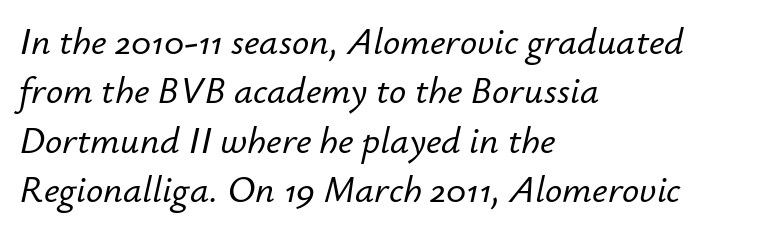
It's the slanting kind of type. The rendering uses a moderate line-height, typical for paragraphs. The passage is arranged the way most books set body copy — flush left. Here the glyphs are tracked normally, forming tight word shapes.
